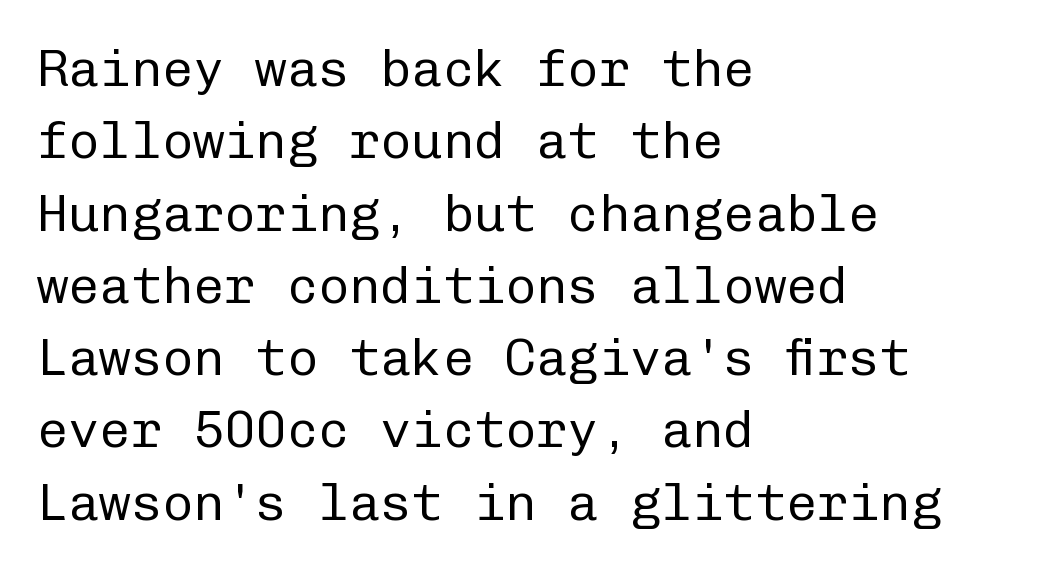
Q: Is the text bold? A: No.
Q: Is the text italic (slanted)? A: No, it is upright.
Q: Is the typeface a serif or a sans-serif typeface? A: Sans-serif.
Q: Is the text underlined? A: No.
Q: How is the paragraph aligned? A: Left-aligned.
Q: Is the spacing between letters normal or unusually wide? A: Normal.
Q: Is the spacing between lines tight, normal or loose? A: Normal.
Q: Width (condensed, normal, or wide)? A: Normal.
Q: Stroke contrast? A: Low.
Q: x-height? A: Medium.
Q: Monospaced? A: Yes.
